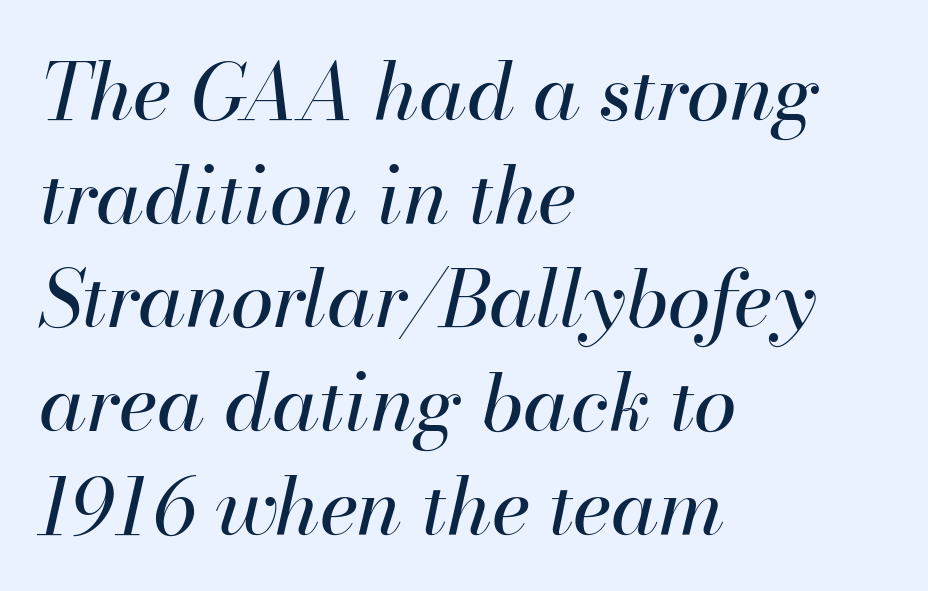
Q: Is the text bold? A: No.
Q: Is the text italic (slanted)? A: Yes, it leans right by about 13 degrees.
Q: Is the text underlined? A: No.
Q: How is the paragraph aligned? A: Left-aligned.
Q: Is the spacing between letters normal or unusually wide? A: Normal.
Q: Is the spacing between lines tight, normal or loose? A: Normal.
Q: Width (condensed, normal, or wide)? A: Normal.
Q: Stroke contrast? A: High.
Q: x-height? A: Small.
Q: Monospaced? A: No.
